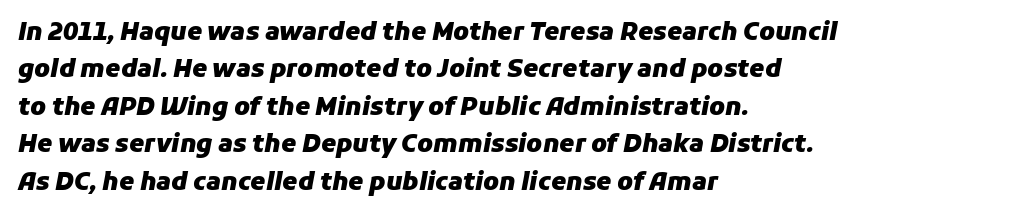
Q: Is the text bold? A: Yes.
Q: Is the text italic (slanted)? A: Yes, it leans right by about 11 degrees.
Q: Is the text underlined? A: No.
Q: How is the paragraph aligned? A: Left-aligned.
Q: Is the spacing between letters normal or unusually wide? A: Normal.
Q: Is the spacing between lines tight, normal or loose? A: Normal.
